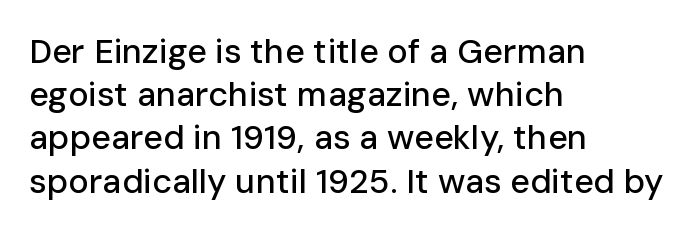
The image shows 34 px sans-serif type, upright; set left-aligned, normal line spacing (1.27x), normal letter spacing, not underlined; low stroke contrast and a medium x-height.
